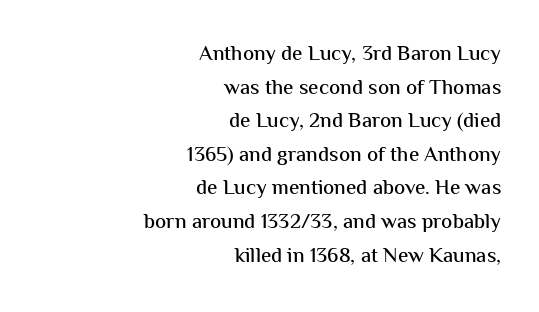
Q: Is the text italic (slanted)? A: No, it is upright.
Q: Is the text underlined? A: No.
Q: How is the paragraph aligned? A: Right-aligned.
Q: Is the spacing between letters normal or unusually wide? A: Normal.
Q: Is the spacing between lines tight, normal or loose? A: Normal.
